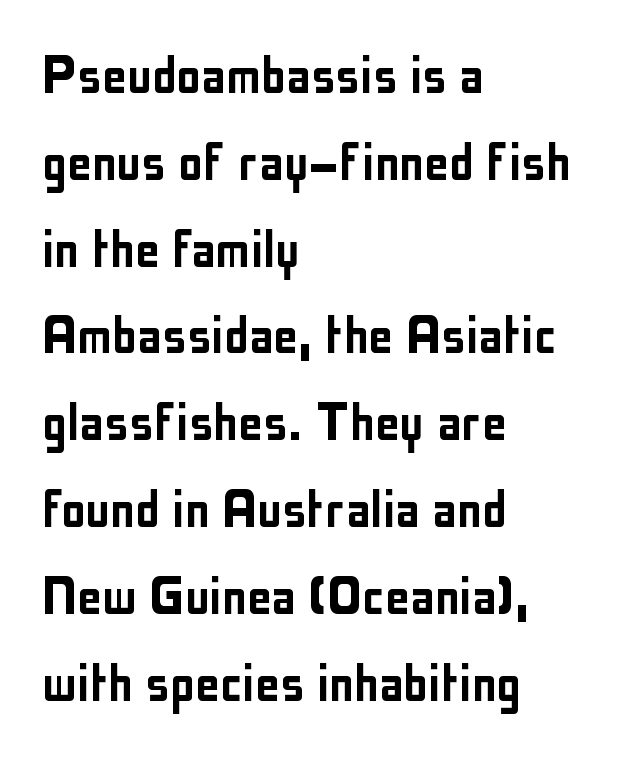
You could call the tracking neutral — neither tight nor loose. The paragraph shown leans on its left margin. Students, observe: this is what conventionally led text looks like. Stroke terminals: plain, sans-serif. A typesetter would mark this as roman, not italic. Rule under the text: the space is simply empty.
